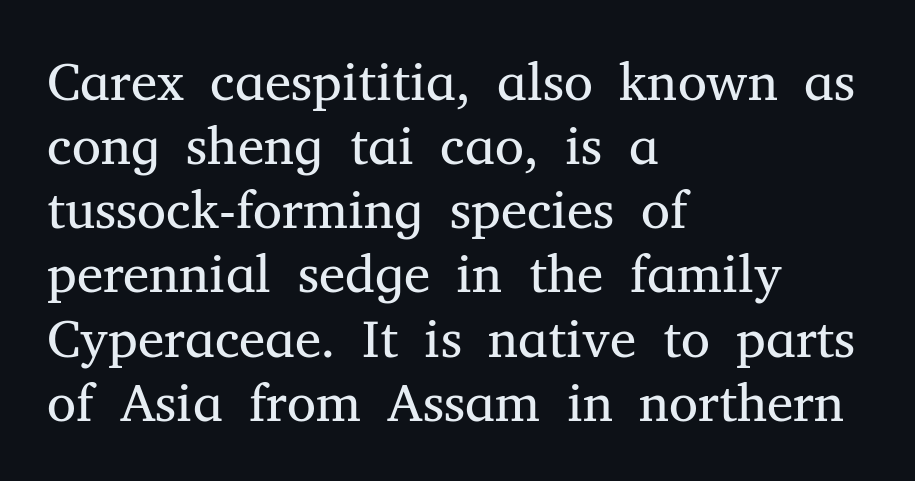
Q: Is the text bold? A: No.
Q: Is the text italic (slanted)? A: No, it is upright.
Q: Is the typeface a serif or a sans-serif typeface? A: Serif.
Q: Is the text underlined? A: No.
Q: How is the paragraph aligned? A: Left-aligned.
Q: Is the spacing between letters normal or unusually wide? A: Normal.
Q: Width (condensed, normal, or wide)? A: Normal.
Q: Stroke contrast? A: Medium.
Q: x-height? A: Medium.
Q: Monospaced? A: No.
